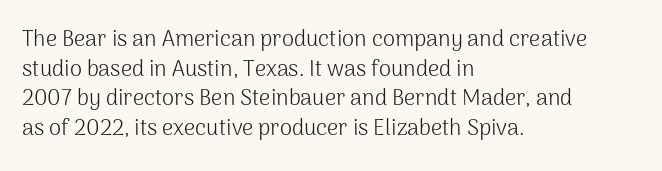
The image shows 22 px text type, upright; set left-aligned, normal line spacing (1.35x), normal letter spacing, not underlined.
